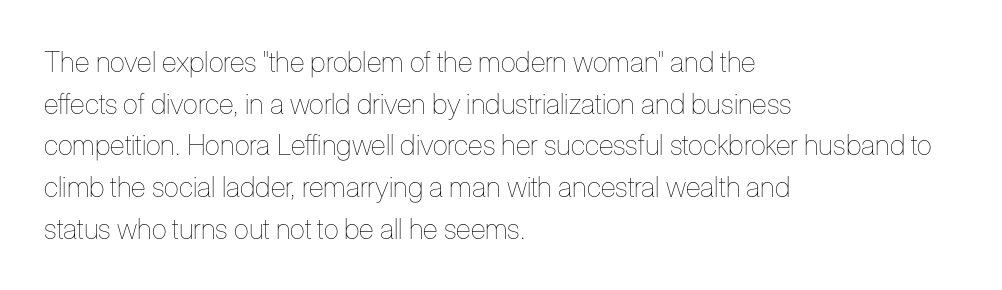
Q: Is the text bold? A: No.
Q: Is the text italic (slanted)? A: No, it is upright.
Q: Is the text underlined? A: No.
Q: How is the paragraph aligned? A: Left-aligned.
Q: Is the spacing between letters normal or unusually wide? A: Normal.
Q: Is the spacing between lines tight, normal or loose? A: Normal.
Q: Width (condensed, normal, or wide)? A: Condensed.
Q: Stroke contrast? A: Low.
Q: x-height? A: Medium.
Q: Monospaced? A: No.
